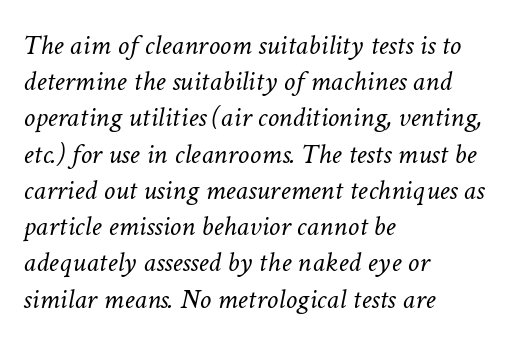
{"italic": "yes", "lean": "right", "slant_degrees": 11, "bold": "no", "weight": "light", "width": "normal", "stroke_contrast": "low", "x_height": "medium", "monospaced": "no", "underline": "no", "align": "left", "line_spacing": "normal", "line_spacing_ratio": 1.25, "letter_spacing": "normal", "letter_spacing_em": 0.0, "glyph_px": 29}
